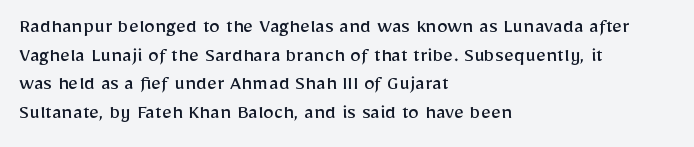
Q: Is the text bold? A: No.
Q: Is the text italic (slanted)? A: No, it is upright.
Q: Is the text underlined? A: No.
Q: How is the paragraph aligned? A: Left-aligned.
Q: Is the spacing between letters normal or unusually wide? A: Normal.
Q: Is the spacing between lines tight, normal or loose? A: Normal.
